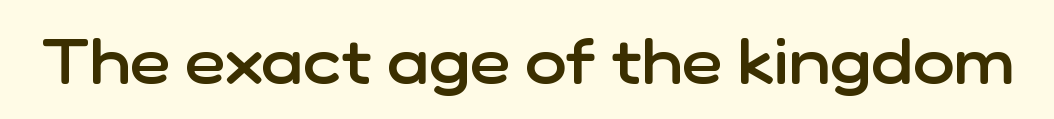
{"serif": "no", "italic": "no", "bold": "semi", "weight": "semibold", "width": "normal", "stroke_contrast": "low", "x_height": "medium", "monospaced": "no", "underline": "no", "letter_spacing": "normal", "letter_spacing_em": 0.0, "glyph_px": 63}
